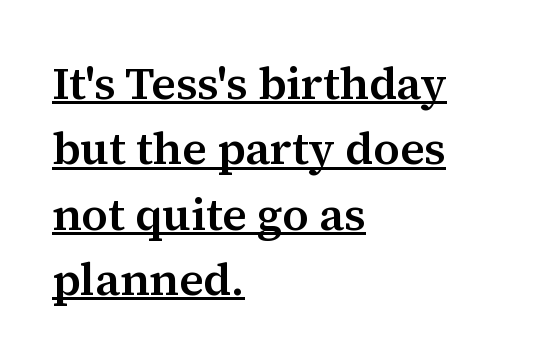
Q: Is the text bold? A: Semi-bold.
Q: Is the text italic (slanted)? A: No, it is upright.
Q: Is the typeface a serif or a sans-serif typeface? A: Serif.
Q: Is the text underlined? A: Yes.
Q: How is the paragraph aligned? A: Left-aligned.
Q: Is the spacing between letters normal or unusually wide? A: Normal.
Q: Is the spacing between lines tight, normal or loose? A: Normal.
Q: Width (condensed, normal, or wide)? A: Normal.
Q: Stroke contrast? A: Medium.
Q: x-height? A: Medium.
Q: Monospaced? A: No.
